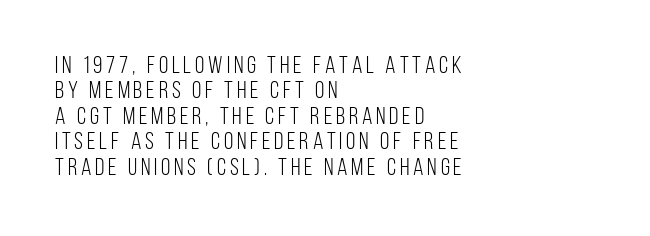
The image shows 24 px text type, upright; set left-aligned, tight line spacing (1.06x), not underlined.
